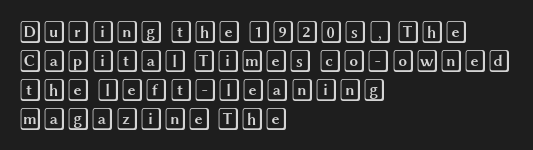
Q: Is the text italic (slanted)? A: No, it is upright.
Q: Is the text underlined? A: No.
Q: How is the paragraph aligned? A: Left-aligned.
Q: Is the spacing between letters normal or unusually wide? A: Normal.
Q: Is the spacing between lines tight, normal or loose? A: Normal.
